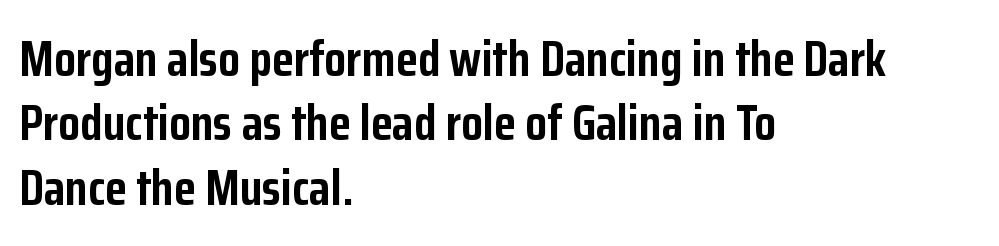
Is this a fixed-width face? No — the glyphs have proportional, varying widths. I'd describe the lettering as bold — thick and assertive. Every character sits straight up, as roman type does. Is the block centered? No — it sits flush against the left margin. No extra tracking has been applied to these lines.
